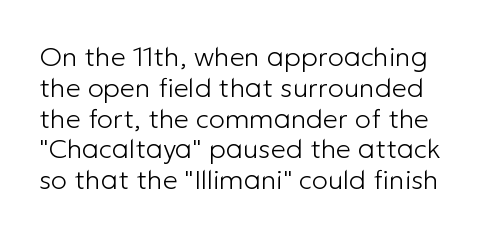
The image shows 27 px text type, upright; set tight line spacing (1.14x), normal letter spacing, not underlined.
